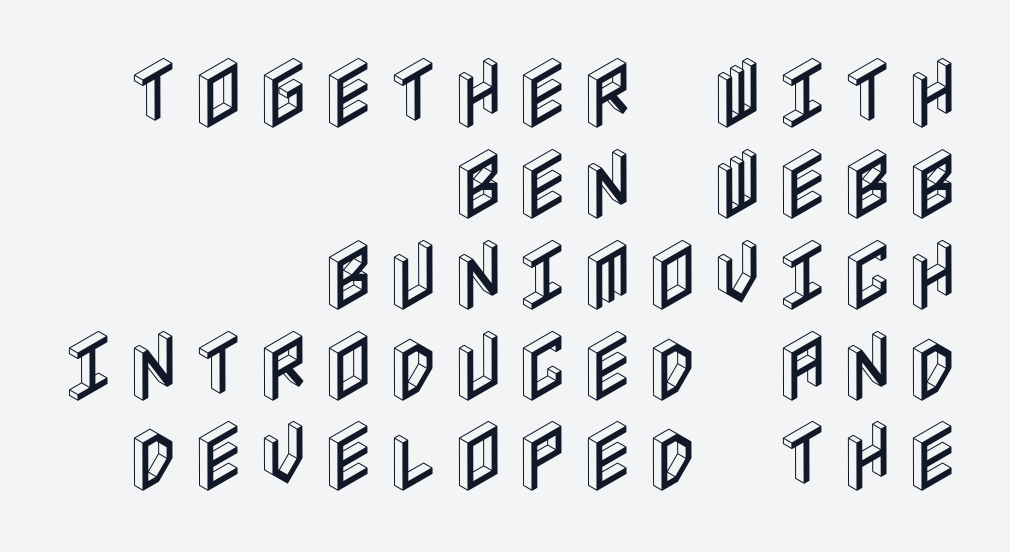
All the whitespace from short lines collects on the left. Descender tails drop into unmarked territory. This is roman type, the default non-slanted kind.
